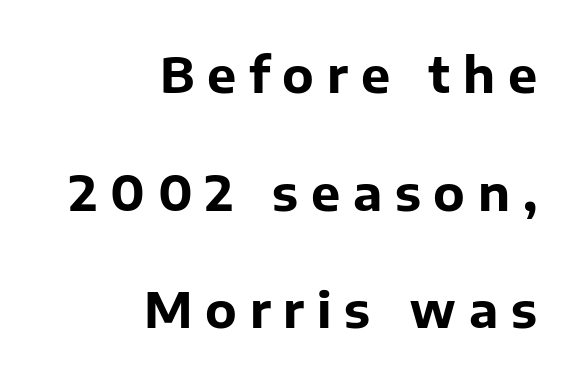
Q: Is the text bold? A: Yes.
Q: Is the text italic (slanted)? A: No, it is upright.
Q: Is the typeface a serif or a sans-serif typeface? A: Sans-serif.
Q: Is the text underlined? A: No.
Q: How is the paragraph aligned? A: Right-aligned.
Q: Is the spacing between letters normal or unusually wide? A: Unusually wide.
Q: Is the spacing between lines tight, normal or loose? A: Loose.
Q: Width (condensed, normal, or wide)? A: Normal.
Q: Stroke contrast? A: Low.
Q: x-height? A: Medium.
Q: Monospaced? A: No.
